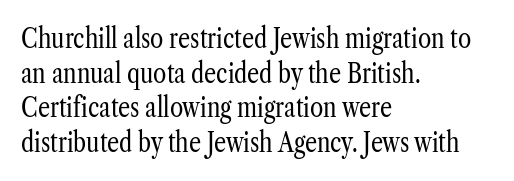
{"italic": "no", "bold": "no", "underline": "no", "align": "left", "line_spacing": "normal", "line_spacing_ratio": 1.28, "letter_spacing": "normal", "letter_spacing_em": 0.0, "glyph_px": 27}
